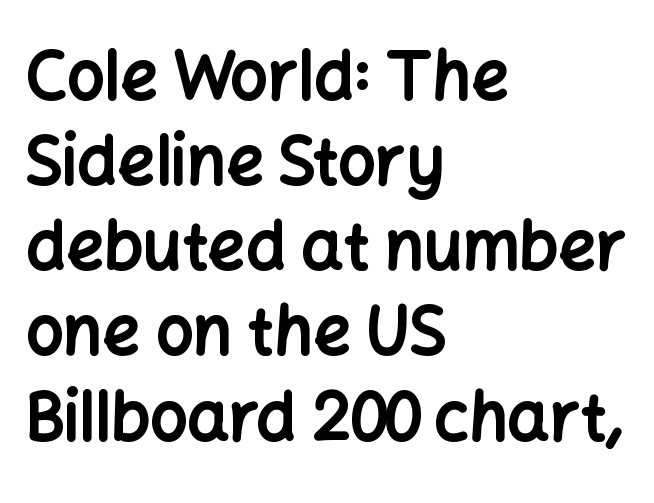
The image shows 66 px bold sans-serif type, upright; set left-aligned, normal line spacing (1.29x), normal letter spacing, not underlined; low stroke contrast and a medium x-height.
